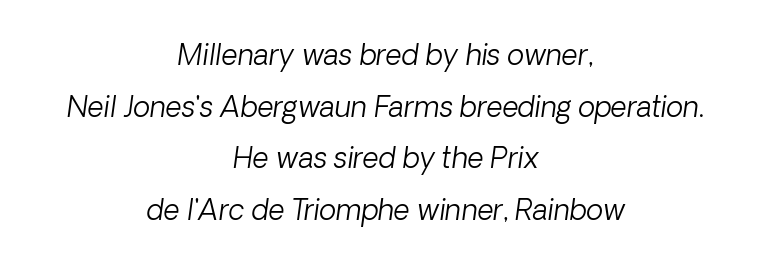
{"serif": "no", "bold": "no", "weight": "light", "width": "normal", "stroke_contrast": "low", "x_height": "medium", "monospaced": "no", "underline": "no", "align": "center", "line_spacing_ratio": 1.84, "letter_spacing": "normal", "letter_spacing_em": 0.0, "glyph_px": 28}
